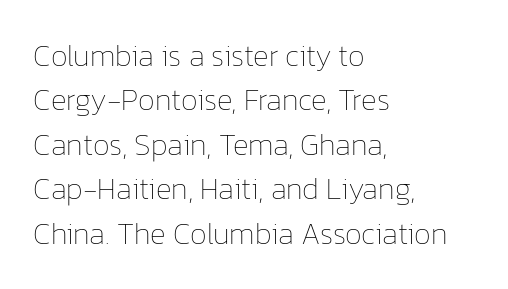
Glance below the letters and you will spot only blank space. Each new line begins a customary step beneath the previous one. This is not heavy type; no bold has been used. No italicization has been applied; the sample stays upright.
